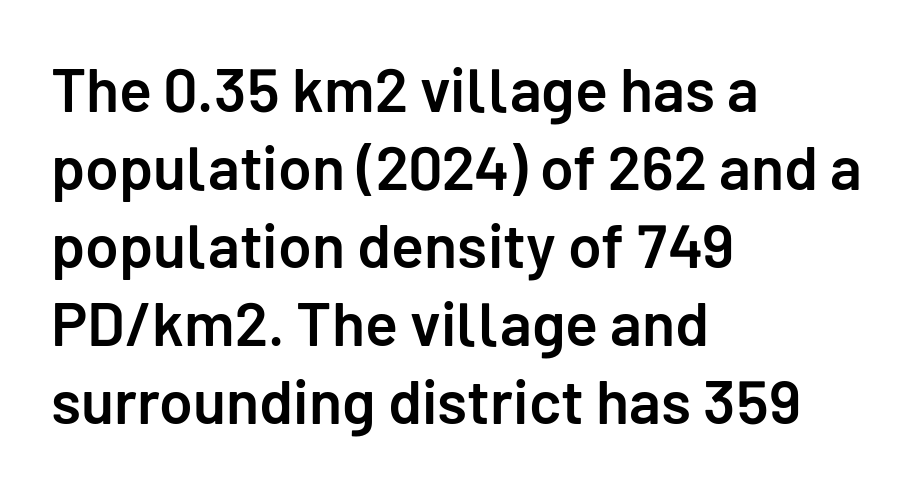
Q: Is the text bold? A: Semi-bold.
Q: Is the text italic (slanted)? A: No, it is upright.
Q: Is the typeface a serif or a sans-serif typeface? A: Sans-serif.
Q: Is the text underlined? A: No.
Q: How is the paragraph aligned? A: Left-aligned.
Q: Is the spacing between letters normal or unusually wide? A: Normal.
Q: Is the spacing between lines tight, normal or loose? A: Normal.
Q: Width (condensed, normal, or wide)? A: Normal.
Q: Stroke contrast? A: Low.
Q: x-height? A: Medium.
Q: Monospaced? A: No.
